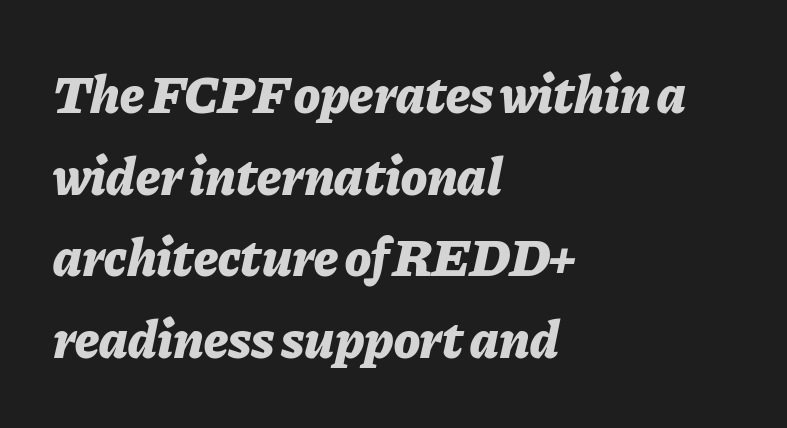
The image shows 54 px bold type, italic (leaning right); set left-aligned, normal line spacing (1.51x), normal letter spacing, not underlined; low stroke contrast and a medium x-height.
